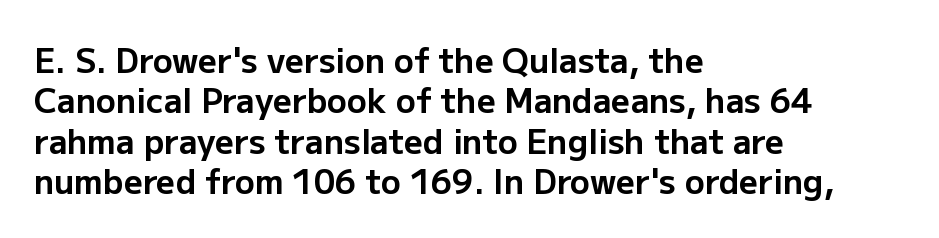
{"serif": "no", "italic": "no", "bold": "yes", "weight": "bold", "width": "normal", "stroke_contrast": "low", "x_height": "medium", "monospaced": "no", "underline": "no", "align": "left", "line_spacing_ratio": 1.22, "letter_spacing": "normal", "letter_spacing_em": 0.0, "glyph_px": 33}
